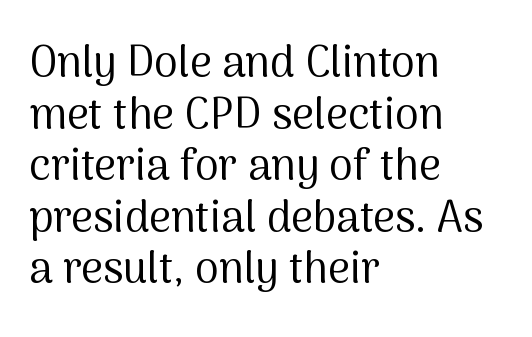
The image shows 43 px regular-weight sans-serif type, upright; set left-aligned, line spacing 1.2x, normal letter spacing, not underlined; medium stroke contrast and a medium x-height.
